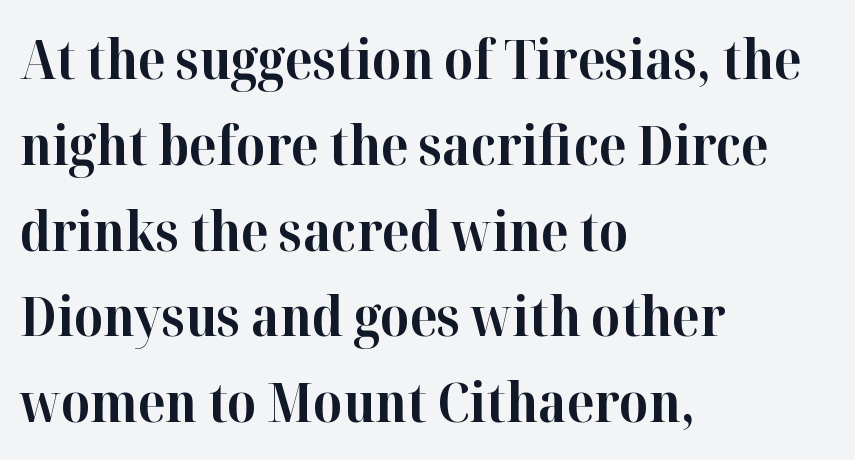
The image shows 55 px bold serif type, upright; set left-aligned, normal line spacing (1.56x), normal letter spacing, not underlined; high stroke contrast and a medium x-height.
